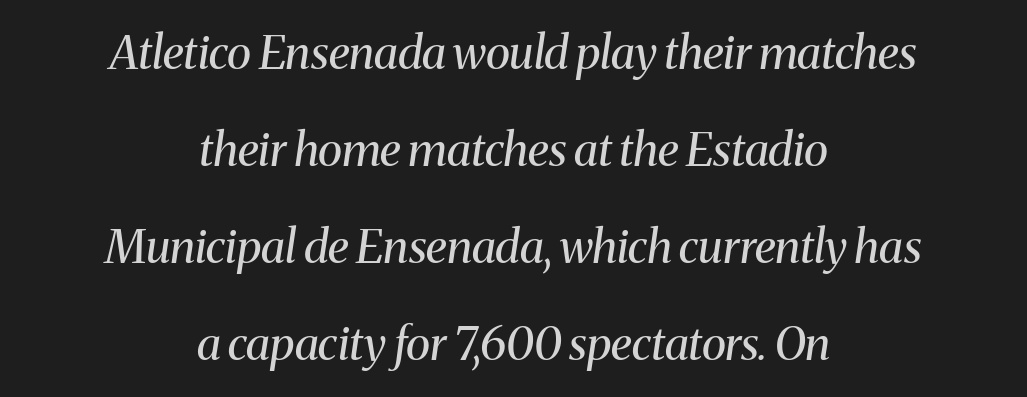
{"serif": "yes", "italic": "yes", "lean": "right", "slant_degrees": 8, "bold": "no", "weight": "regular", "width": "normal", "stroke_contrast": "medium", "x_height": "medium", "monospaced": "no", "underline": "no", "align": "center", "line_spacing": "loose", "line_spacing_ratio": 2.11, "letter_spacing": "normal", "letter_spacing_em": 0.0, "glyph_px": 46}
